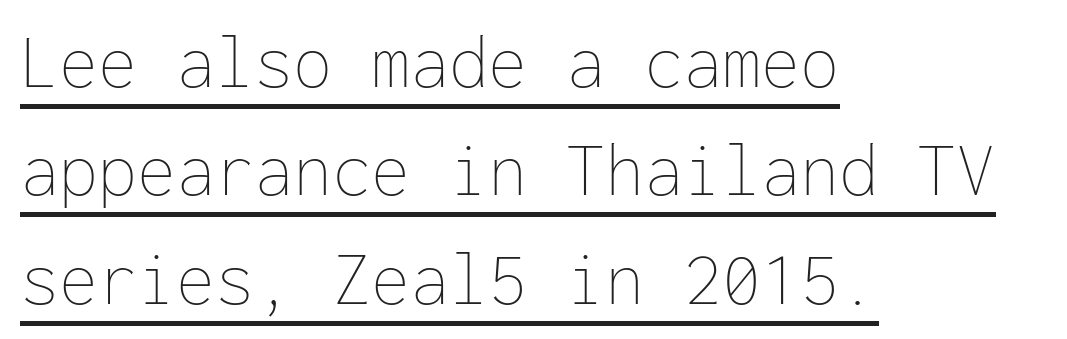
This sample is left-justified, so line endings fall wherever the words run out. Is this a heavy cut? Hardly; it is regular or lighter. Students, note that the glyphs here touch the page at normal intervals. Looks like someone drew a line under every word here.
